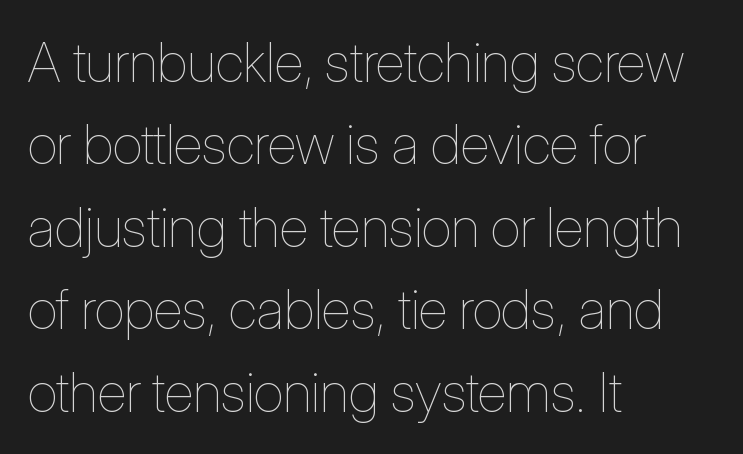
Q: Is the text bold? A: No.
Q: Is the text italic (slanted)? A: No, it is upright.
Q: Is the text underlined? A: No.
Q: How is the paragraph aligned? A: Left-aligned.
Q: Is the spacing between letters normal or unusually wide? A: Normal.
Q: Is the spacing between lines tight, normal or loose? A: Normal.
Q: Width (condensed, normal, or wide)? A: Condensed.
Q: Stroke contrast? A: Low.
Q: x-height? A: Medium.
Q: Monospaced? A: No.
